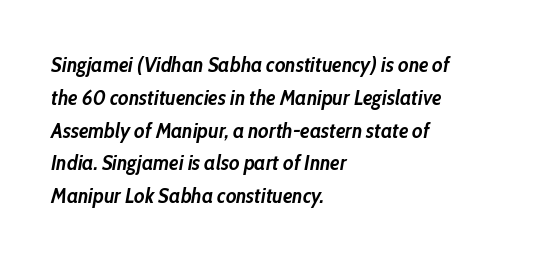
Characters are canted at an angle relative to the baseline's perpendicular. Caption: bold face, heavy strokes. Just letters on the line, the space beneath them empty. Each new line begins a customary step beneath the previous one. Line starts are locked; line ends wander. These lines keep a tight, regular rhythm from letter to letter.
